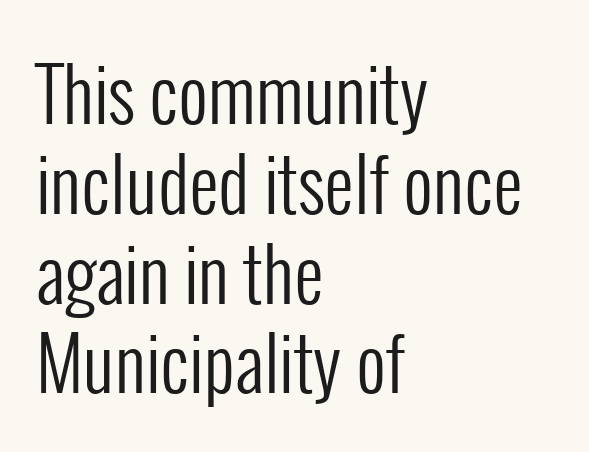
The image shows 73 px regular-weight, condensed sans-serif type, upright; set left-aligned, line spacing 1.23x, normal letter spacing, not underlined; low stroke contrast and a medium x-height.
